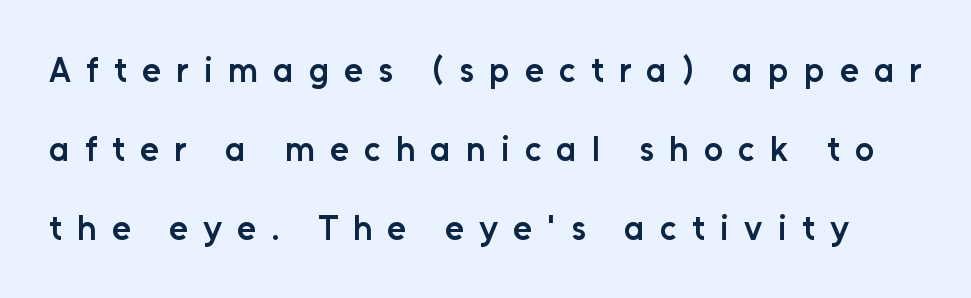
Q: Is the text bold? A: Semi-bold.
Q: Is the text italic (slanted)? A: No, it is upright.
Q: Is the typeface a serif or a sans-serif typeface? A: Sans-serif.
Q: Is the text underlined? A: No.
Q: Is the spacing between letters normal or unusually wide? A: Unusually wide.
Q: Is the spacing between lines tight, normal or loose? A: Loose.
Q: Width (condensed, normal, or wide)? A: Normal.
Q: Stroke contrast? A: Low.
Q: x-height? A: Medium.
Q: Monospaced? A: No.
